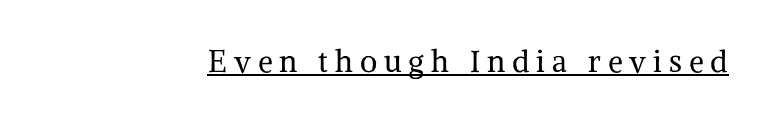
The image shows 30 px regular-weight serif type, upright; set unusually wide letter spacing (+0.23 em), underlined; medium stroke contrast and a medium x-height.
